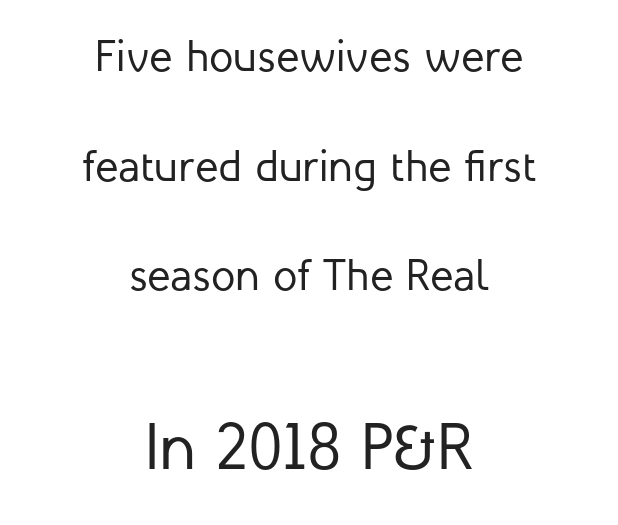
{"serif": "no", "italic": "no", "bold": "no", "weight": "regular", "width": "normal", "stroke_contrast": "low", "x_height": "medium", "monospaced": "no", "underline": "no", "align": "center", "line_spacing": "loose", "line_spacing_ratio": 2.49, "letter_spacing": "normal", "letter_spacing_em": 0.0, "larger_block": "second", "size_ratio": 1.5, "glyph_px": 66}
